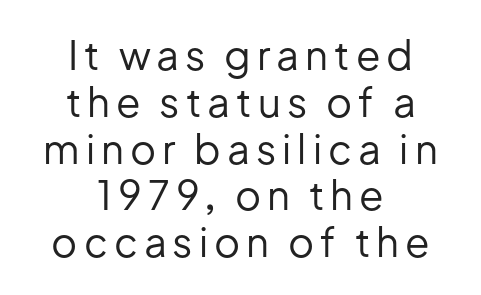
The image shows 40 px regular-weight sans-serif type, upright; set centered, line spacing 1.17x, not underlined; low stroke contrast and a medium x-height.
